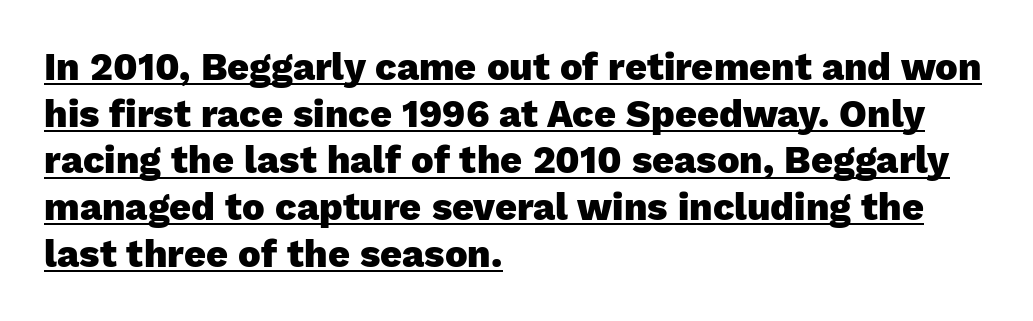
The typesetter chose a ragged-right arrangement here. Is this a fixed-width face? No — the glyphs have proportional, varying widths. Tracking value appears to be zero — textbook default spacing. Does the type have serifs? No, each stem ends abruptly.
